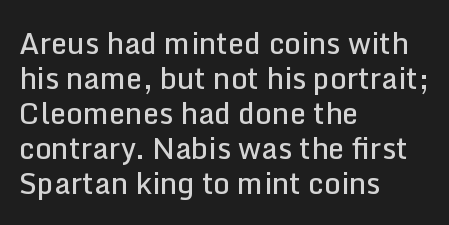
Q: Is the text bold? A: Semi-bold.
Q: Is the text italic (slanted)? A: No, it is upright.
Q: Is the typeface a serif or a sans-serif typeface? A: Sans-serif.
Q: Is the text underlined? A: No.
Q: How is the paragraph aligned? A: Left-aligned.
Q: Is the spacing between letters normal or unusually wide? A: Normal.
Q: Width (condensed, normal, or wide)? A: Normal.
Q: Stroke contrast? A: Low.
Q: x-height? A: Medium.
Q: Monospaced? A: No.
